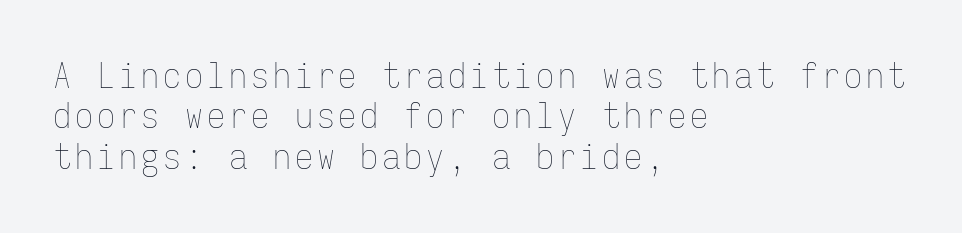
The image shows 36 px thin, condensed type, upright, monospaced; set left-aligned, tight line spacing (1.12x), not underlined; low stroke contrast and a medium x-height.
